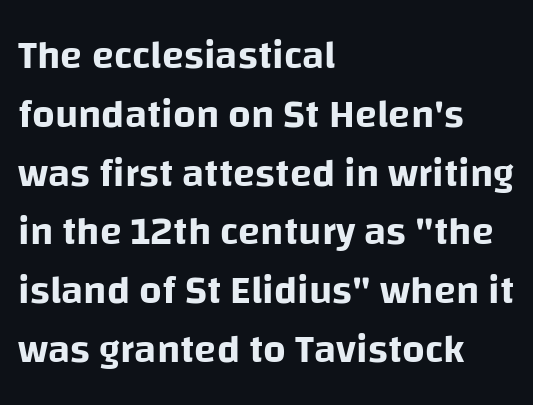
The rows are spaced the way most documents space them. There is no visible air inserted between adjacent glyphs. Ascenders rise straight up at ninety degrees. The font family rendered here belongs to the sans-serif group. The rendering uses natural spacing where letterforms have individual widths.
